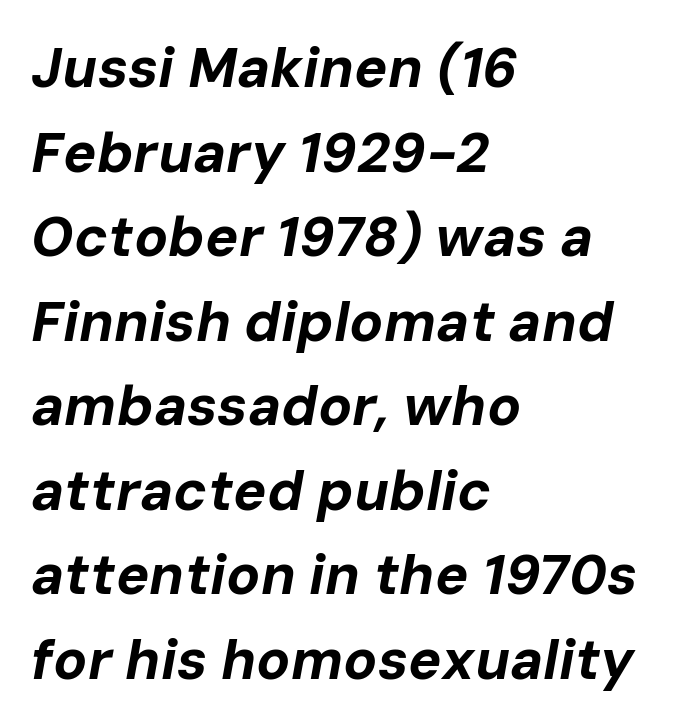
{"italic": "yes", "lean": "right", "slant_degrees": 10, "bold": "yes", "weight": "bold", "width": "normal", "stroke_contrast": "low", "x_height": "medium", "monospaced": "no", "underline": "no", "align": "left", "line_spacing": "normal", "line_spacing_ratio": 1.51, "letter_spacing": "normal", "letter_spacing_em": 0.0, "glyph_px": 56}
